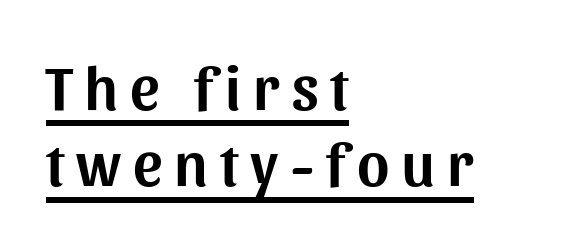
Character widths vary here, with narrow letters taking less room than wide ones. Observe the absence of serifs on each vertical stroke in this sample. The ragged edge is on the right, which tells us the setting is flush left. The passage shown is underscored from start to finish.
